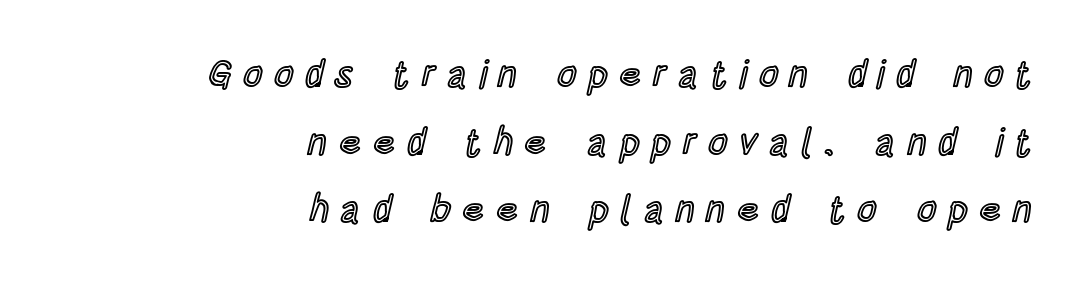
The image shows 38 px condensed type; set right-aligned, line spacing 1.78x, unusually wide letter spacing (+0.3 em), not underlined; a large x-height.
